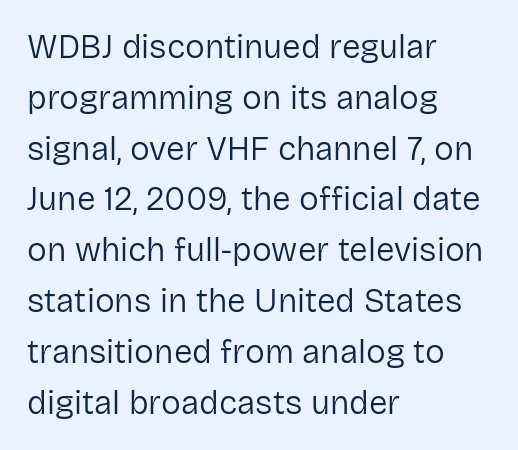
The image shows 33 px regular-weight sans-serif type, upright; set left-aligned, normal line spacing (1.54x), normal letter spacing, not underlined; low stroke contrast and a medium x-height.
